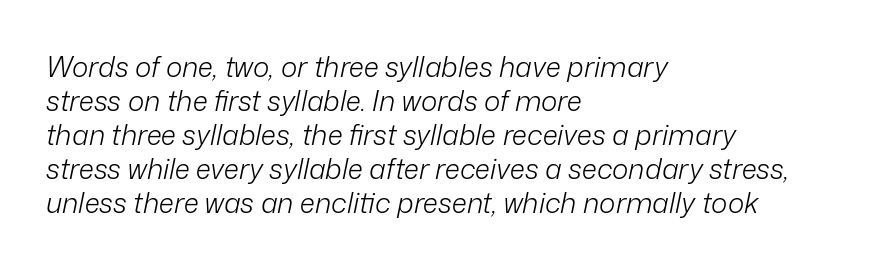
The image shows 28 px light type, italic (leaning right); set left-aligned, line spacing 1.21x, normal letter spacing, not underlined; low stroke contrast and a medium x-height.
